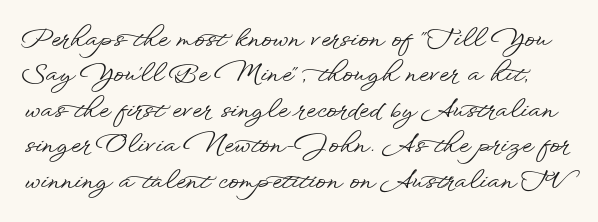
The passage shown has conventional tracking throughout. Rows of type keep a routine distance in the vertical direction. Type without underlining.
